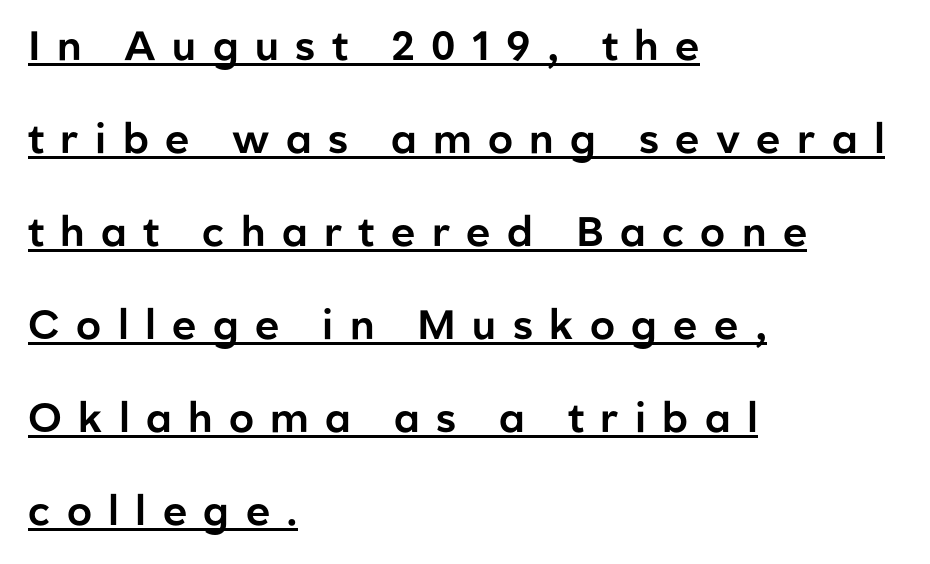
Character widths vary here, with narrow letters taking less room than wide ones. These lines have a slow, spaced-out rhythm from letter to letter. The rendering uses a large line-height, opening up the rows. Vertical strokes here are truly vertical. The letters carry no serifs — their stems end cleanly without finishing strokes.
